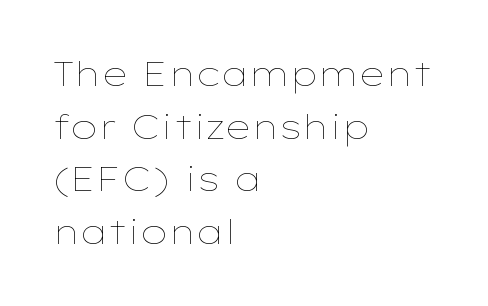
Short and long lines alike share a common starting point at left. Varying glyph widths throughout — classic text-font behaviour. No heavy texture on the line: the type isn't bold. This rendering leaves character spacing at its baseline value. Anything drawn beneath the words? Only blank space. The lettering holds an erect, upright posture throughout.
